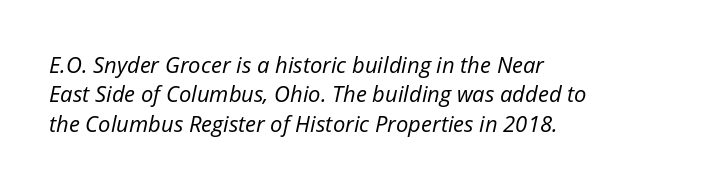
{"italic": "yes", "lean": "right", "slant_degrees": 12, "bold": "no", "underline": "no", "align": "left", "line_spacing": "normal", "line_spacing_ratio": 1.33, "letter_spacing": "normal", "letter_spacing_em": 0.0, "glyph_px": 22}
